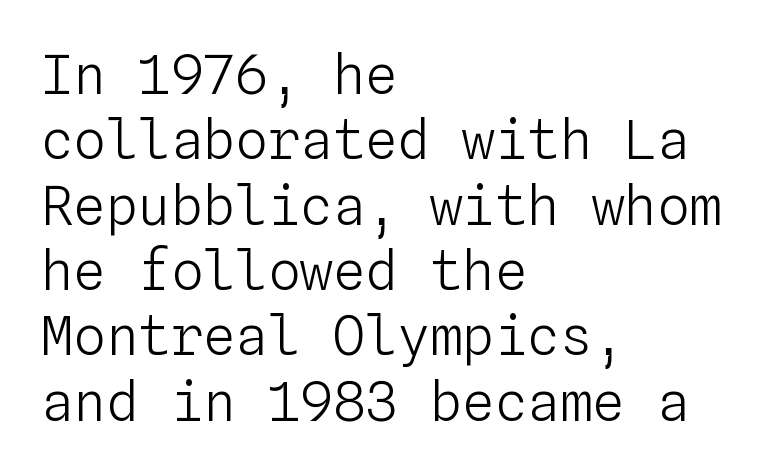
{"italic": "no", "bold": "no", "weight": "light", "width": "normal", "stroke_contrast": "low", "x_height": "medium", "monospaced": "yes", "underline": "no", "align": "left", "line_spacing_ratio": 1.21, "letter_spacing": "normal", "letter_spacing_em": 0.0, "glyph_px": 54}
